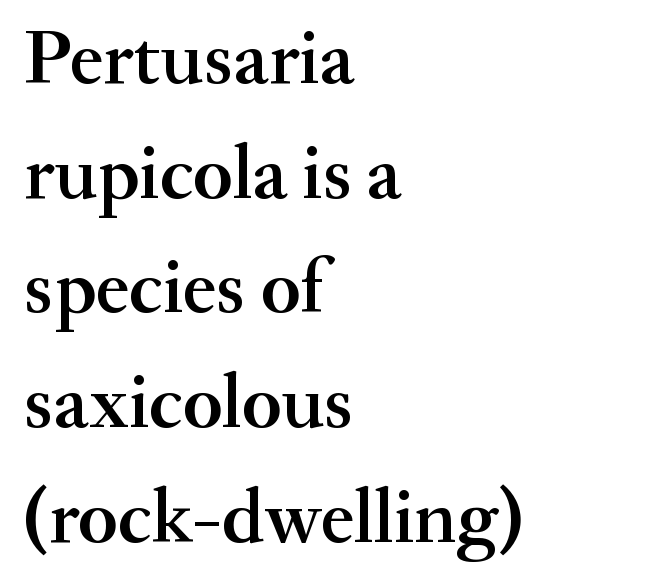
The image shows 77 px semibold serif type, upright; set left-aligned, normal line spacing (1.49x), normal letter spacing, not underlined; medium stroke contrast and a small x-height.
